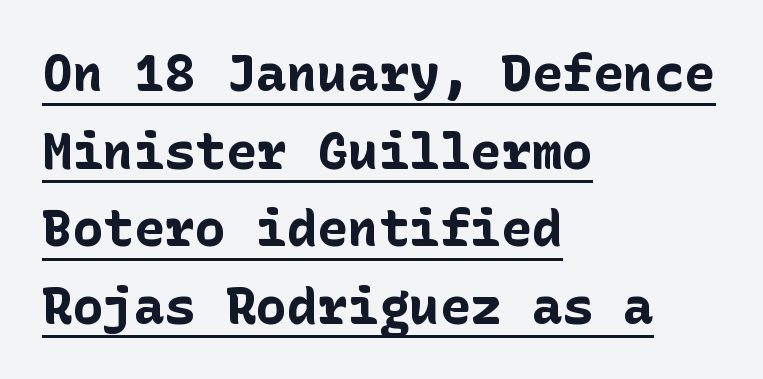
Style check: upright. Standard letterfit; no display-style spreading of the glyphs. The lines in this sample share a left origin and differ only in where they stop. A dark, heavy texture on the line: the type is bold.
